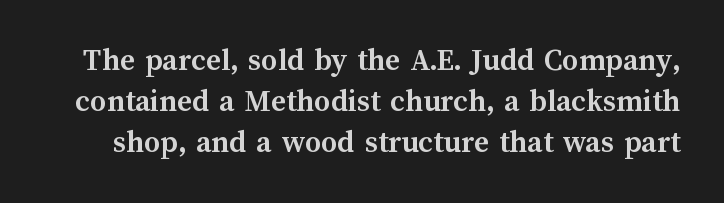
The image shows 32 px semibold type, upright; set normal line spacing (1.28x), normal letter spacing, not underlined; medium stroke contrast and a medium x-height.
